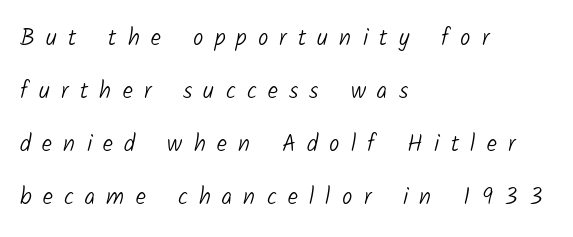
Q: Is the text bold? A: No.
Q: Is the text underlined? A: No.
Q: How is the paragraph aligned? A: Left-aligned.
Q: Is the spacing between letters normal or unusually wide? A: Unusually wide.
Q: Is the spacing between lines tight, normal or loose? A: Loose.
